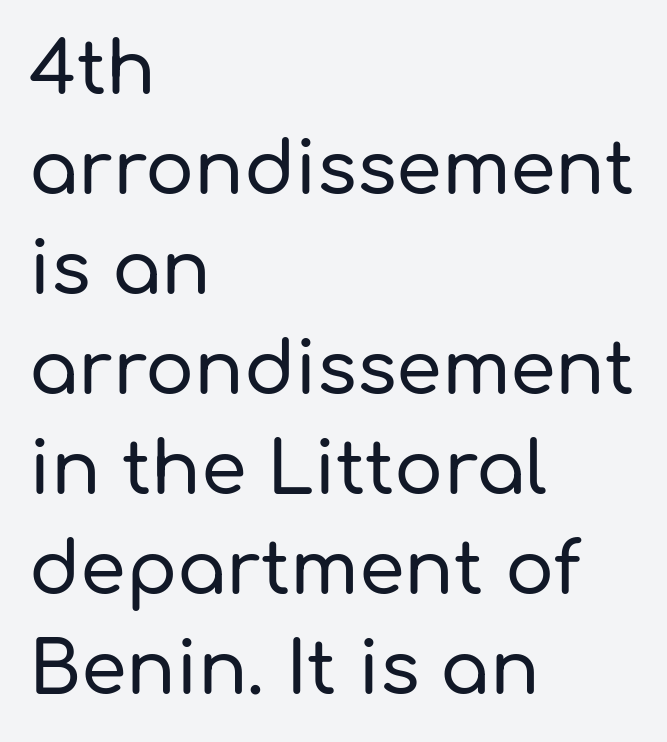
Reading down the block, your eye returns to a fixed left position each line. Is the letter spacing exaggerated? No — it looks like the ordinary default. Do the characters align in a grid? No, the font is proportional. The lettering holds an erect, upright posture throughout. Type style note: lacks serifs. Nobody drew a line under any word here.
